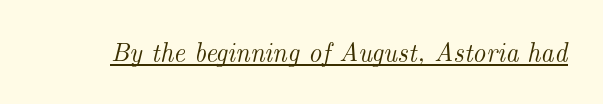
Q: Is the text italic (slanted)? A: Yes, it leans right by about 14 degrees.
Q: Is the text underlined? A: Yes.
Q: Is the spacing between letters normal or unusually wide? A: Normal.
